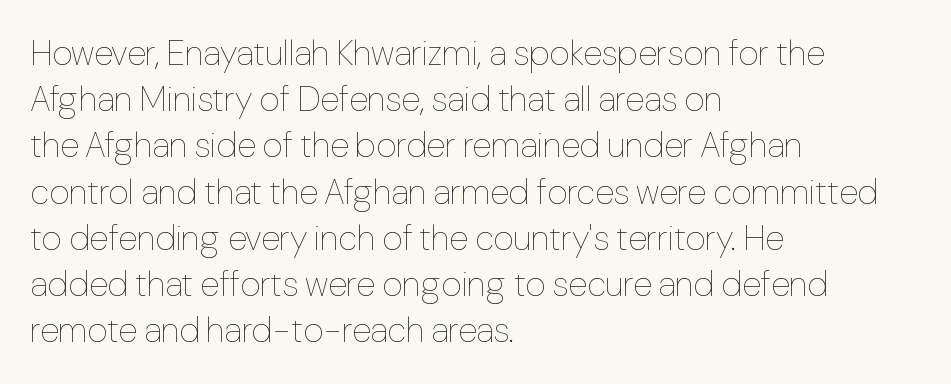
{"italic": "no", "bold": "no", "weight": "thin", "width": "normal", "stroke_contrast": "low", "x_height": "medium", "monospaced": "no", "underline": "no", "align": "left", "line_spacing": "normal", "line_spacing_ratio": 1.32, "letter_spacing": "normal", "letter_spacing_em": 0.0, "glyph_px": 35}
